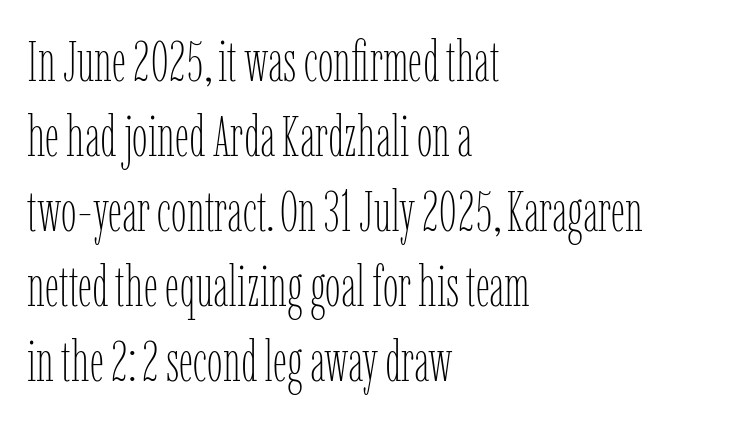
Unbolded letterforms with no extra heft. A student would call this left alignment; a typographer would say flush left, rag right. Every character sits straight up, as roman type does. Rule under the text: the space is simply empty.
